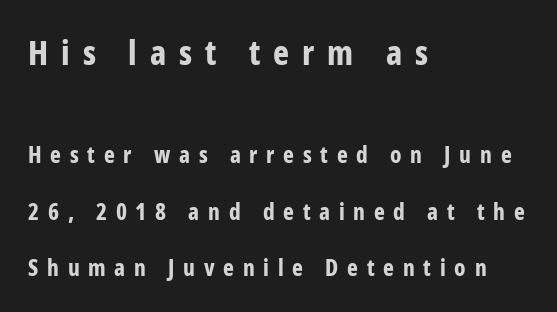
Q: Is the text bold? A: Yes.
Q: Is the text italic (slanted)? A: No, it is upright.
Q: Is the typeface a serif or a sans-serif typeface? A: Sans-serif.
Q: Is the text underlined? A: No.
Q: How is the paragraph aligned? A: Left-aligned.
Q: Is the spacing between letters normal or unusually wide? A: Unusually wide.
Q: Is the spacing between lines tight, normal or loose? A: Loose.
Q: Which block of text is set in a larger size, the first (top) or the second (bottom)? A: The first (top) one.
Q: Width (condensed, normal, or wide)? A: Condensed.
Q: Stroke contrast? A: Low.
Q: x-height? A: Medium.
Q: Monospaced? A: No.
